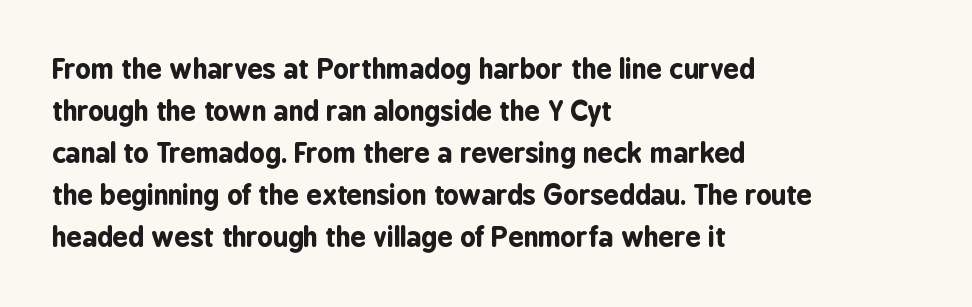
The image shows 27 px bold type, upright; set left-aligned, normal line spacing (1.56x), normal letter spacing, not underlined.
